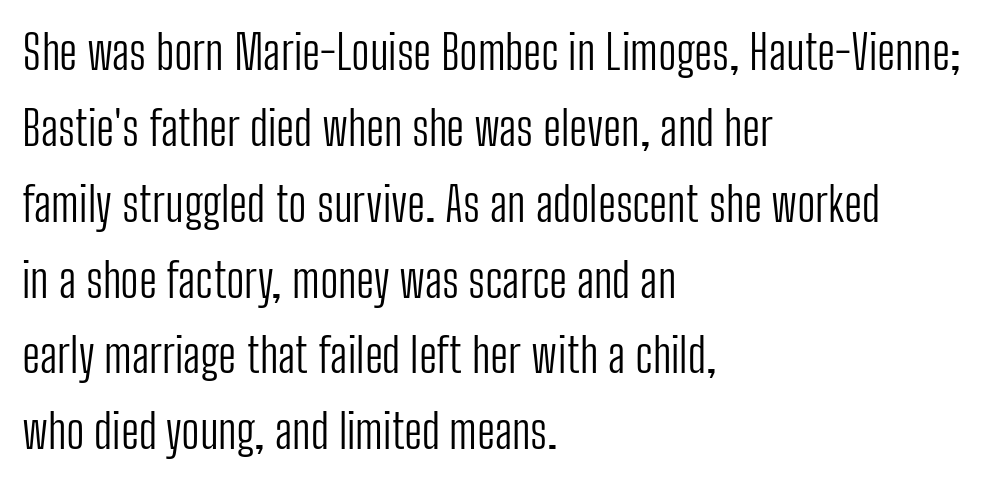
Leading: standard. Leftover space on each line is placed entirely after the last word. Check where the strokes stop: nothing finishes them off — pure sans. No word sits above an underline. Is the stroke heavy? The answer is a plain regular-or-lighter.
